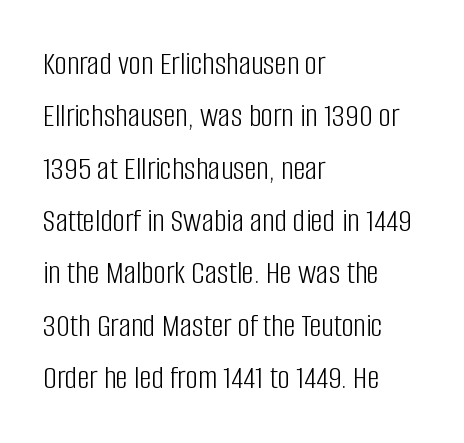
Q: Is the text bold? A: No.
Q: Is the text italic (slanted)? A: No, it is upright.
Q: Is the typeface a serif or a sans-serif typeface? A: Sans-serif.
Q: Is the text underlined? A: No.
Q: How is the paragraph aligned? A: Left-aligned.
Q: Is the spacing between letters normal or unusually wide? A: Normal.
Q: Is the spacing between lines tight, normal or loose? A: Normal.
Q: Width (condensed, normal, or wide)? A: Condensed.
Q: Stroke contrast? A: Low.
Q: x-height? A: Large.
Q: Monospaced? A: No.
